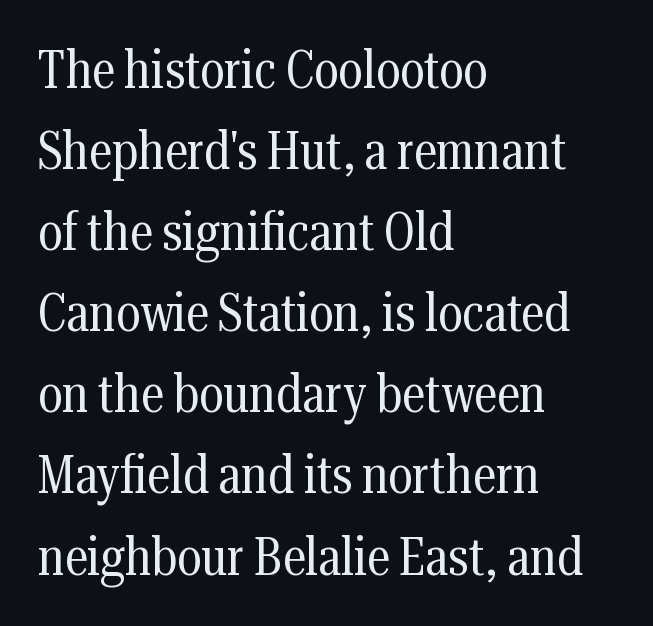
{"serif": "yes", "italic": "no", "bold": "no", "weight": "regular", "width": "condensed", "stroke_contrast": "medium", "x_height": "medium", "monospaced": "no", "underline": "no", "align": "left", "line_spacing": "normal", "line_spacing_ratio": 1.53, "letter_spacing": "normal", "letter_spacing_em": 0.0, "glyph_px": 53}
